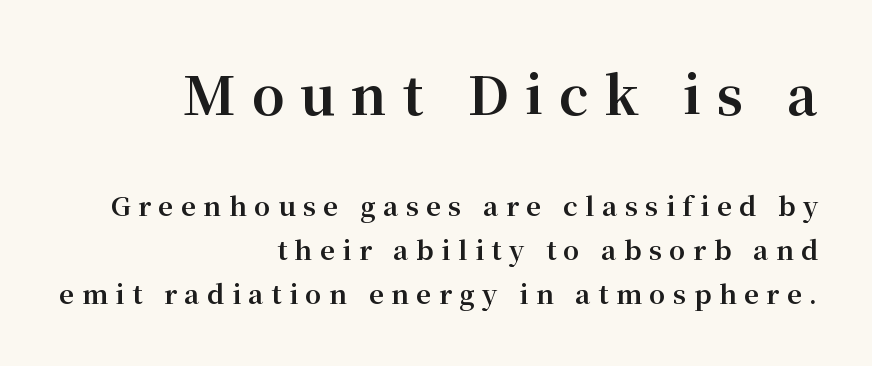
The image shows 53 px bold serif type, upright; set right-aligned, normal line spacing (1.69x), unusually wide letter spacing (+0.29 em), not underlined; the first (top) block is 2.04x larger; medium stroke contrast and a medium x-height.
